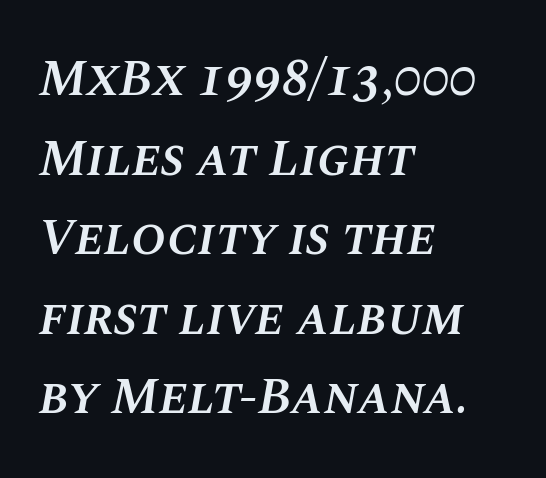
The image shows 52 px semibold type, italic (leaning right); set left-aligned, normal line spacing (1.53x), normal letter spacing, not underlined; medium stroke contrast and a large x-height.
